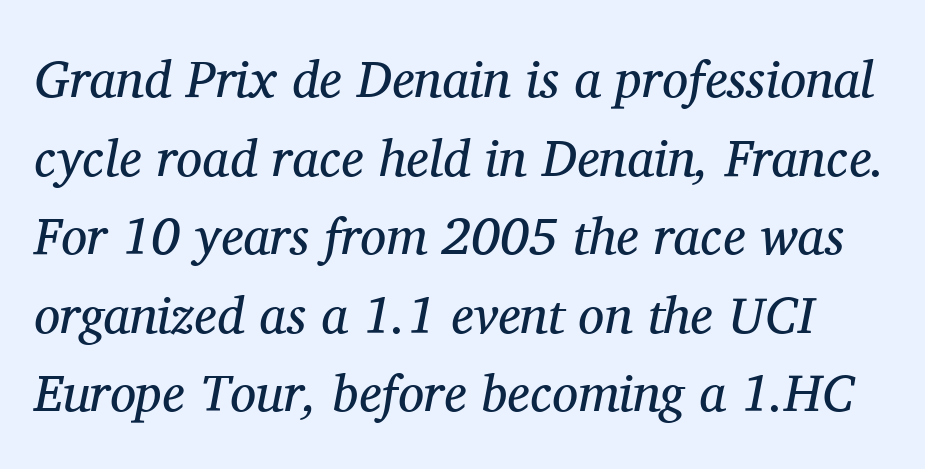
The image shows 52 px regular-weight serif type, italic (leaning right); set normal line spacing (1.51x), normal letter spacing, not underlined; medium stroke contrast and a medium x-height.
